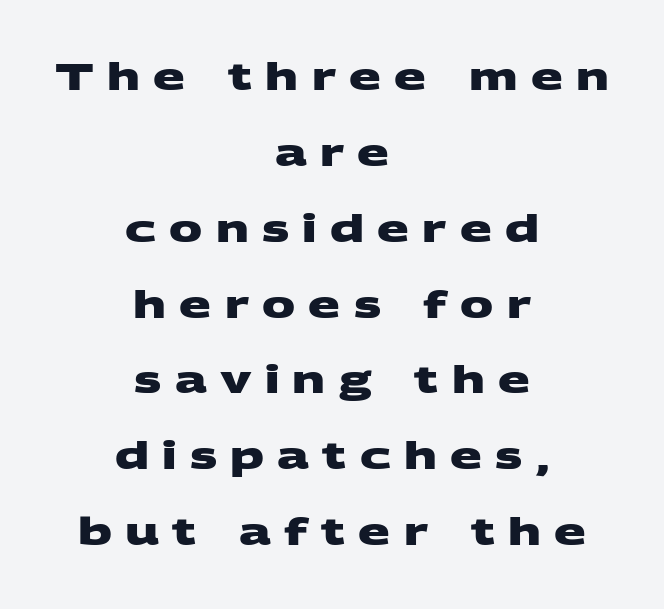
Where is the straight margin? There isn't one; the lines are centered. This rendering widens character spacing well past its baseline value. The characters look thick and weighty, a clear bold. The rendering uses natural spacing where letterforms have individual widths. You can tell from the bare stems that sans-serif type was used.
